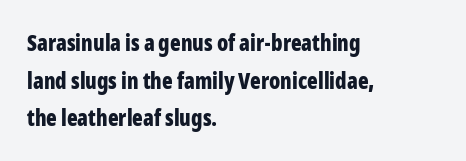
Q: Is the text bold? A: Yes.
Q: Is the text italic (slanted)? A: No, it is upright.
Q: Is the text underlined? A: No.
Q: How is the paragraph aligned? A: Left-aligned.
Q: Is the spacing between letters normal or unusually wide? A: Normal.
